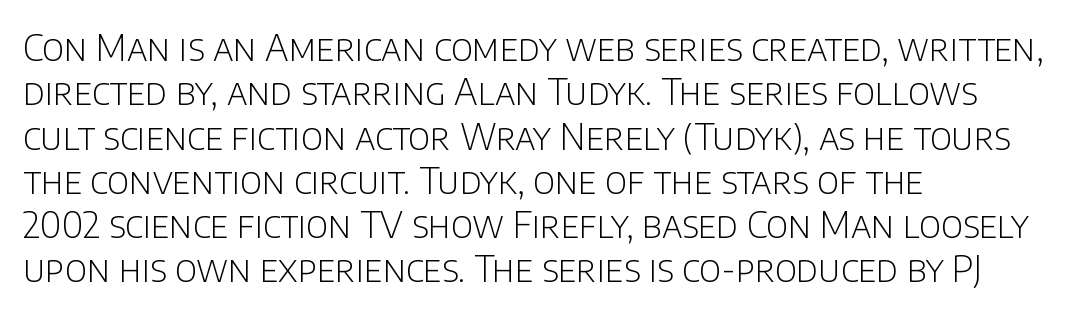
{"serif": "no", "italic": "no", "bold": "no", "weight": "light", "width": "normal", "stroke_contrast": "low", "x_height": "large", "monospaced": "no", "underline": "no", "align": "left", "line_spacing_ratio": 1.23, "letter_spacing": "normal", "letter_spacing_em": 0.0, "glyph_px": 36}
